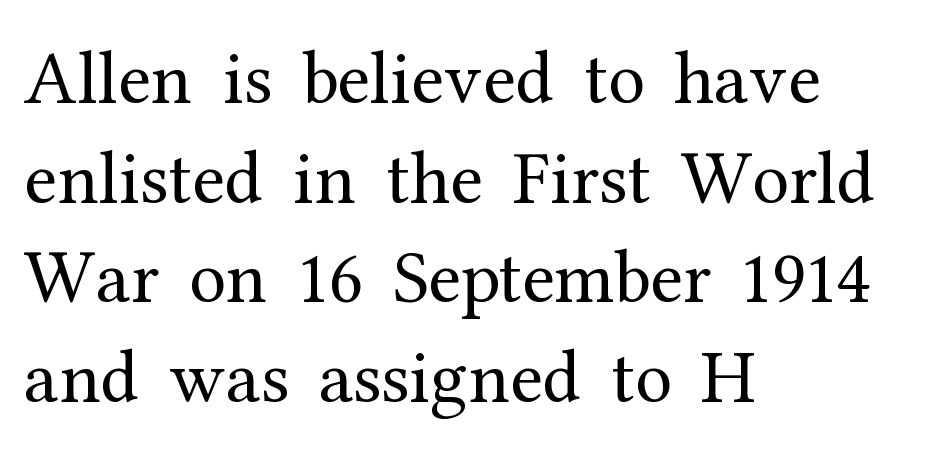
Looks like regular typesetting: each glyph gets only the width it needs. There is no visible air inserted between adjacent glyphs. Lines of text with bare space underneath. The specimen reads as upright at a glance. Is the type heavy? It reads as light-to-regular instead. Interline gaps are of average width in this sample.
